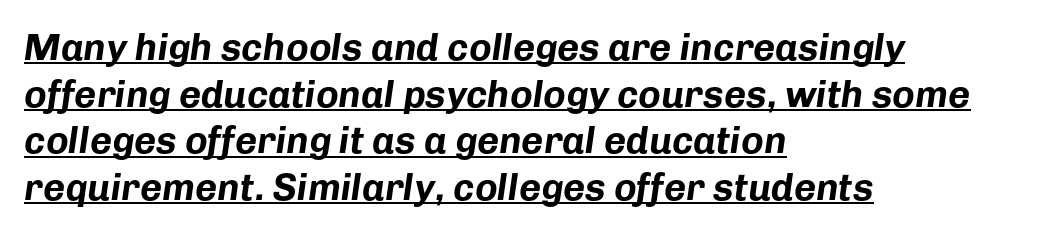
Left-aligned paragraph, ragged on the right. Weight: bold. What stands out about the letter spacing? Nothing — it is the standard amount. This sample carries an underscore along the baseline area. The letters advance in unequal steps, a hallmark of proportional type.
